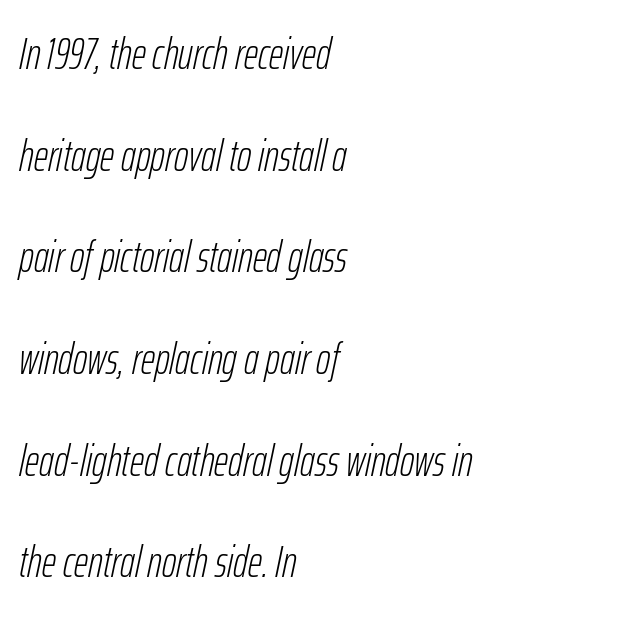
Q: Is the text bold? A: No.
Q: Is the text italic (slanted)? A: Yes, it leans right by about 12 degrees.
Q: Is the text underlined? A: No.
Q: How is the paragraph aligned? A: Left-aligned.
Q: Is the spacing between letters normal or unusually wide? A: Normal.
Q: Is the spacing between lines tight, normal or loose? A: Loose.
Q: Width (condensed, normal, or wide)? A: Condensed.
Q: Stroke contrast? A: Low.
Q: x-height? A: Medium.
Q: Monospaced? A: No.
